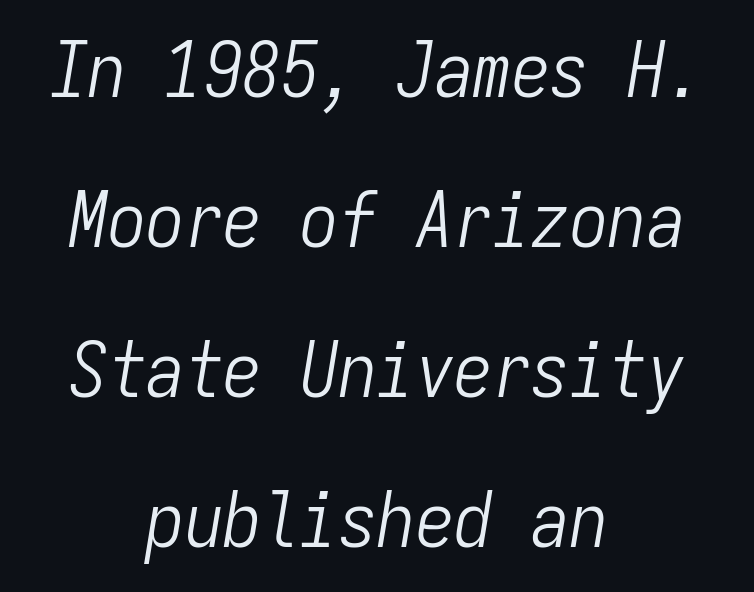
Q: Is the text bold? A: No.
Q: Is the text italic (slanted)? A: Yes, it leans right by about 9 degrees.
Q: Is the text underlined? A: No.
Q: How is the paragraph aligned? A: Centered.
Q: Is the spacing between letters normal or unusually wide? A: Normal.
Q: Is the spacing between lines tight, normal or loose? A: Loose.
Q: Width (condensed, normal, or wide)? A: Condensed.
Q: Stroke contrast? A: Low.
Q: x-height? A: Medium.
Q: Monospaced? A: Yes.
